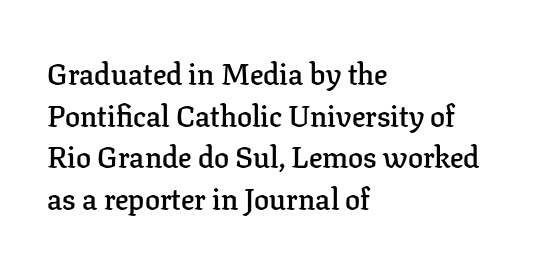
The image shows 30 px semibold serif type, upright; set left-aligned, normal line spacing (1.39x), normal letter spacing, not underlined; low stroke contrast and a medium x-height.
